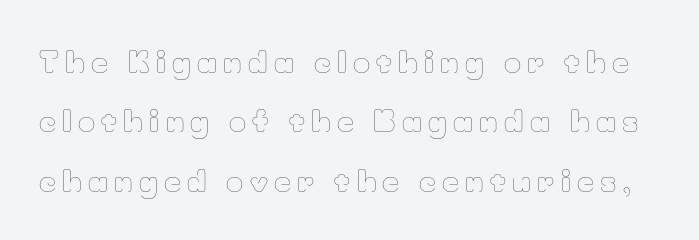
The image shows 29 px thin type, upright; set loose line spacing (2.05x), unusually wide letter spacing (+0.22 em), not underlined; low stroke contrast and a small x-height.
